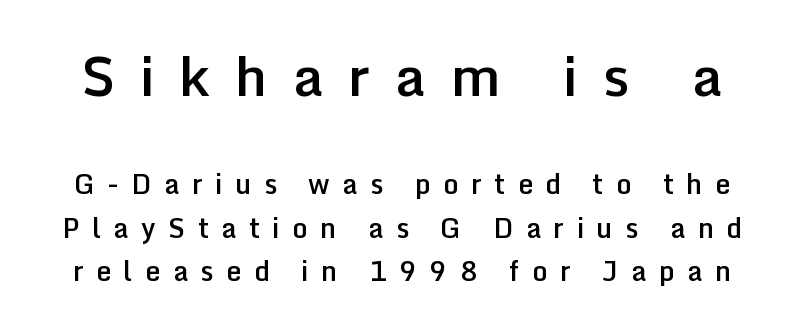
Q: Is the text bold? A: Semi-bold.
Q: Is the text italic (slanted)? A: No, it is upright.
Q: Is the typeface a serif or a sans-serif typeface? A: Sans-serif.
Q: Is the text underlined? A: No.
Q: Is the spacing between letters normal or unusually wide? A: Unusually wide.
Q: Is the spacing between lines tight, normal or loose? A: Normal.
Q: Which block of text is set in a larger size, the first (top) or the second (bottom)? A: The first (top) one.
Q: Width (condensed, normal, or wide)? A: Normal.
Q: Stroke contrast? A: Low.
Q: x-height? A: Medium.
Q: Monospaced? A: No.
